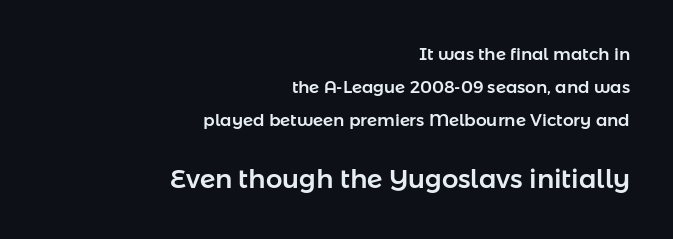
The image shows 26 px text type, upright; set right-aligned, loose line spacing (1.93x), normal letter spacing, not underlined; the second (bottom) block is 1.53x larger.
